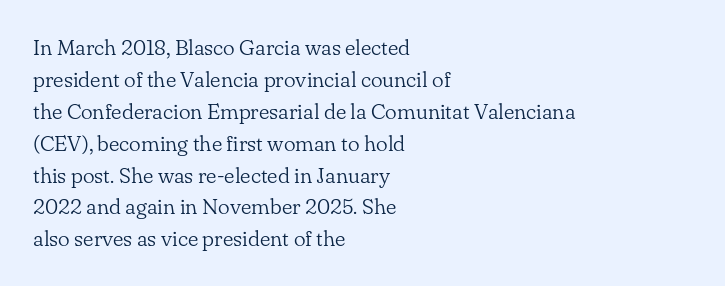
The image shows 22 px text type, upright; set left-aligned, normal line spacing (1.45x), normal letter spacing, not underlined.
